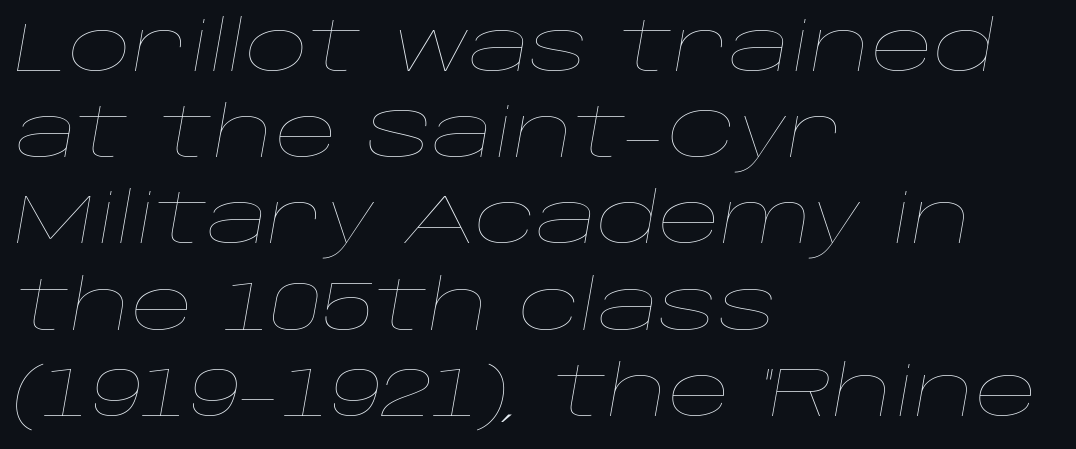
The image shows 69 px thin, wide type, italic (leaning right); set left-aligned, normal line spacing (1.25x), normal letter spacing, not underlined; low stroke contrast and a large x-height.
